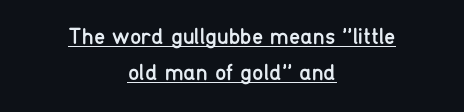
The image shows 23 px text type, upright; set centered, normal line spacing (1.56x), normal letter spacing, underlined.
